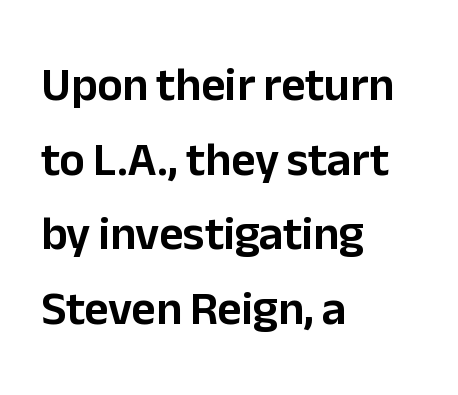
Q: Is the text italic (slanted)? A: No, it is upright.
Q: Is the typeface a serif or a sans-serif typeface? A: Sans-serif.
Q: Is the text underlined? A: No.
Q: How is the paragraph aligned? A: Left-aligned.
Q: Is the spacing between letters normal or unusually wide? A: Normal.
Q: Is the spacing between lines tight, normal or loose? A: Normal.
Q: Width (condensed, normal, or wide)? A: Normal.
Q: Stroke contrast? A: Low.
Q: x-height? A: Medium.
Q: Monospaced? A: No.
